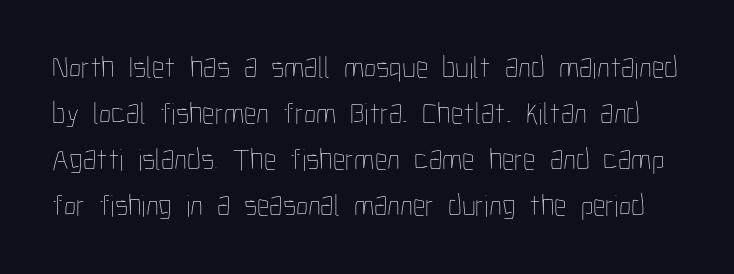
Q: Is the text bold? A: No.
Q: Is the text italic (slanted)? A: No, it is upright.
Q: Is the text underlined? A: No.
Q: Is the spacing between letters normal or unusually wide? A: Normal.
Q: Is the spacing between lines tight, normal or loose? A: Normal.
Q: Width (condensed, normal, or wide)? A: Condensed.
Q: Stroke contrast? A: Low.
Q: x-height? A: Medium.
Q: Monospaced? A: No.
